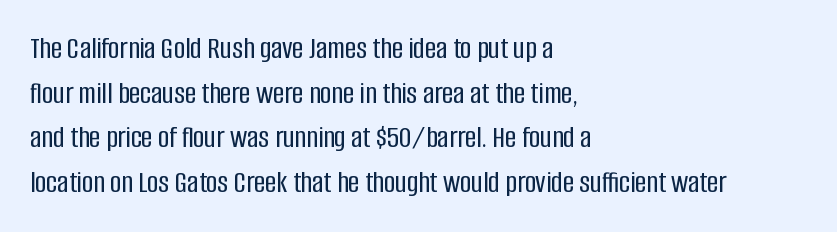
Q: Is the text italic (slanted)? A: No, it is upright.
Q: Is the typeface a serif or a sans-serif typeface? A: Sans-serif.
Q: Is the text underlined? A: No.
Q: How is the paragraph aligned? A: Left-aligned.
Q: Is the spacing between letters normal or unusually wide? A: Normal.
Q: Is the spacing between lines tight, normal or loose? A: Normal.
Q: Width (condensed, normal, or wide)? A: Condensed.
Q: Stroke contrast? A: Low.
Q: x-height? A: Large.
Q: Monospaced? A: No.
